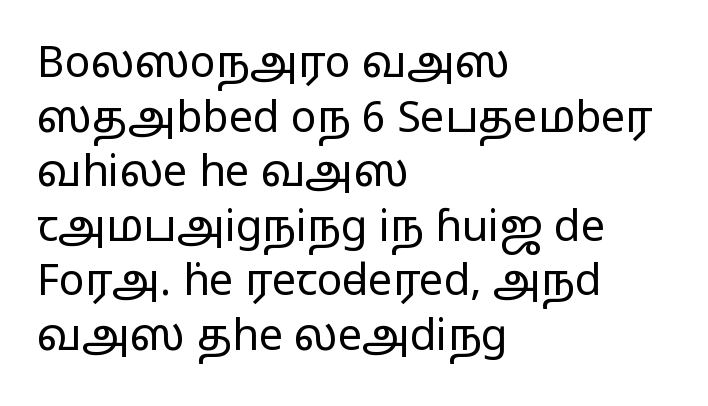
{"serif": "no", "italic": "no", "bold": "no", "weight": "regular", "width": "wide", "stroke_contrast": "low", "x_height": "medium", "monospaced": "no", "underline": "no", "align": "left", "line_spacing": "normal", "line_spacing_ratio": 1.27, "letter_spacing": "normal", "letter_spacing_em": 0.0, "glyph_px": 43}
